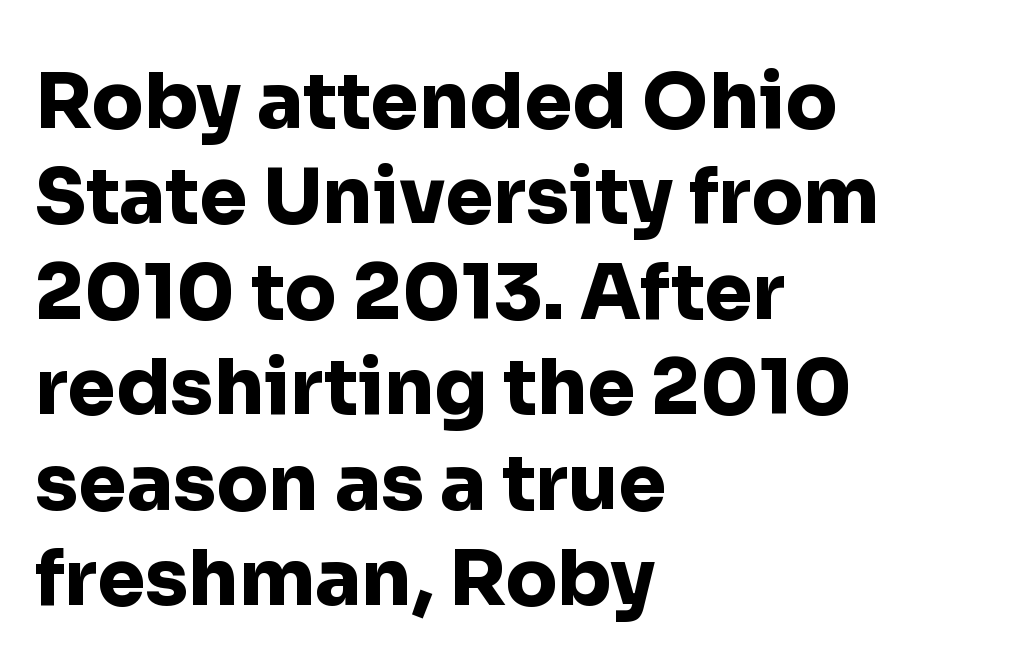
The image shows 77 px heavy sans-serif type, upright; set left-aligned, line spacing 1.24x, normal letter spacing, not underlined; low stroke contrast and a medium x-height.
